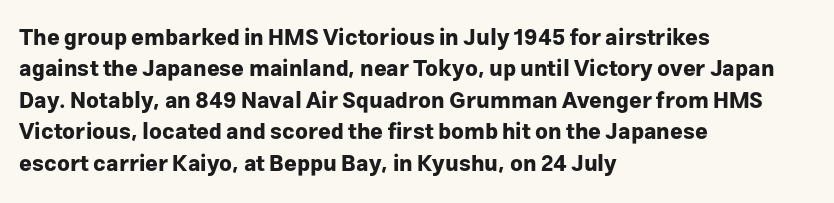
The image shows 22 px bold type, upright; set left-aligned, normal line spacing (1.43x), normal letter spacing, not underlined.
